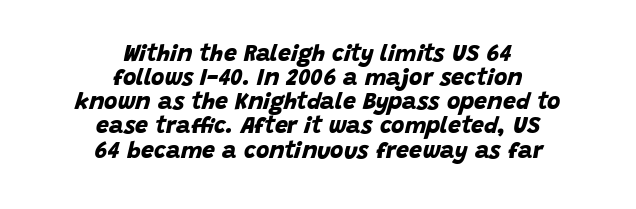
Q: Is the text bold? A: Yes.
Q: Is the text underlined? A: No.
Q: How is the paragraph aligned? A: Centered.
Q: Is the spacing between letters normal or unusually wide? A: Normal.
Q: Is the spacing between lines tight, normal or loose? A: Tight.
